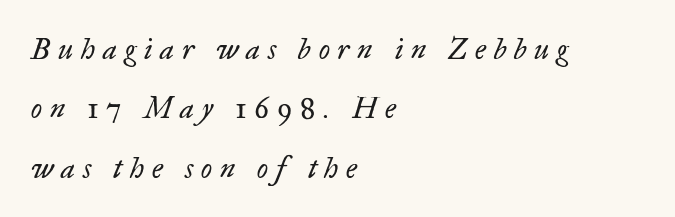
The image shows 29 px regular-weight serif type, italic (leaning right); set left-aligned, loose line spacing (2.05x), unusually wide letter spacing (+0.27 em), not underlined; low stroke contrast and a small x-height.
